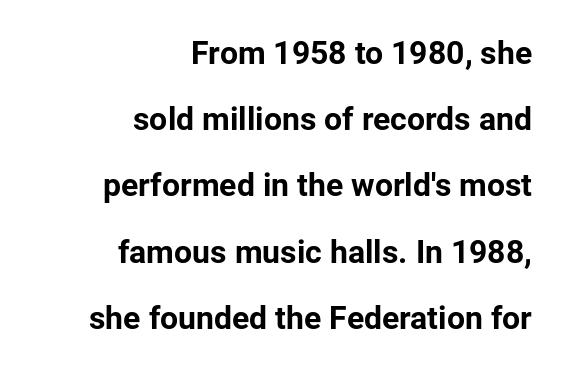
These lines are composed in type without serifs. This is the regular roman posture of the typeface. Short note: letters normally spaced. The setting favours the right margin, as signatures and pull-quotes sometimes do.
